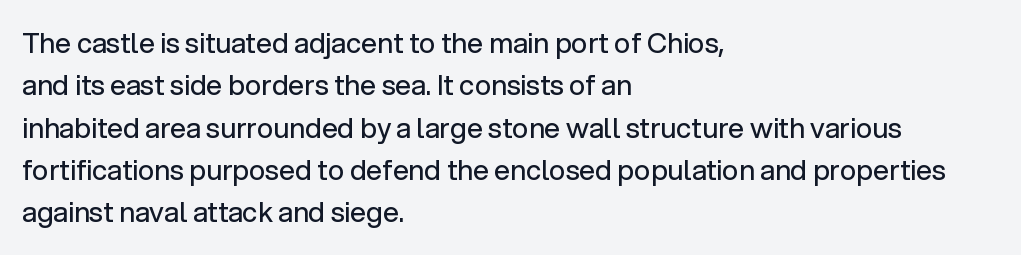
Alignment: flush left. Beneath every word, the page is bare. Successive baselines arrive at the customary interval. The rendering keeps characters at their native spacing. The glyphs in this specimen are sans serif. Note the varied advance widths — an 'i' is clearly narrower than an 'm'.
